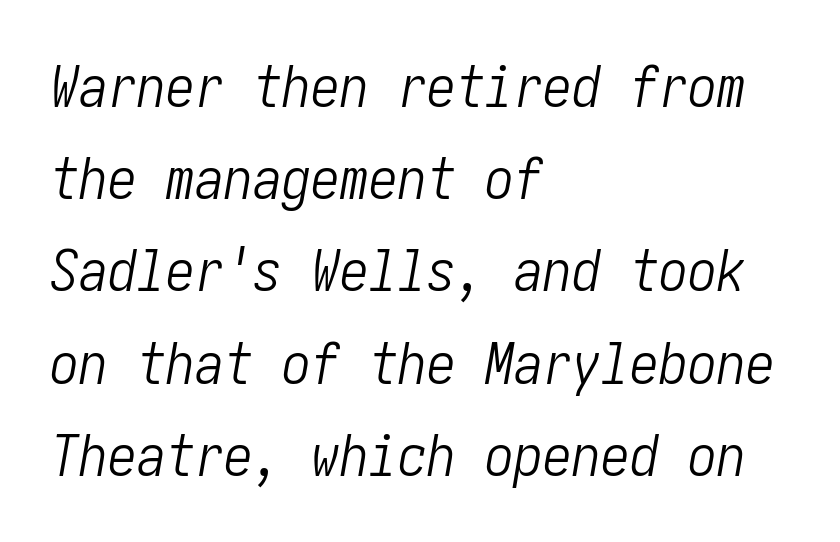
The image shows 58 px light, condensed type, italic (leaning right); set left-aligned, normal line spacing (1.59x), normal letter spacing, not underlined; low stroke contrast and a medium x-height.
